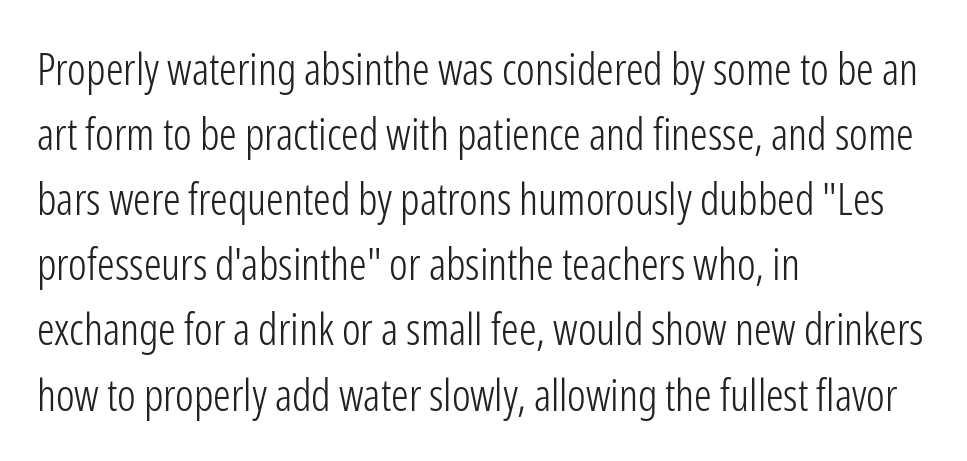
Q: Is the text bold? A: No.
Q: Is the text italic (slanted)? A: No, it is upright.
Q: Is the typeface a serif or a sans-serif typeface? A: Sans-serif.
Q: Is the text underlined? A: No.
Q: How is the paragraph aligned? A: Left-aligned.
Q: Is the spacing between letters normal or unusually wide? A: Normal.
Q: Is the spacing between lines tight, normal or loose? A: Normal.
Q: Width (condensed, normal, or wide)? A: Condensed.
Q: Stroke contrast? A: Low.
Q: x-height? A: Medium.
Q: Monospaced? A: No.
